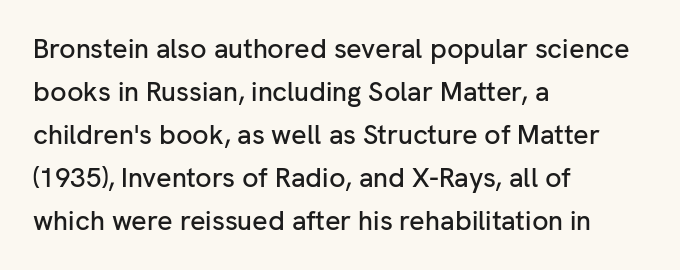
The image shows 27 px text type, upright; set left-aligned, normal line spacing (1.59x), normal letter spacing, not underlined.
